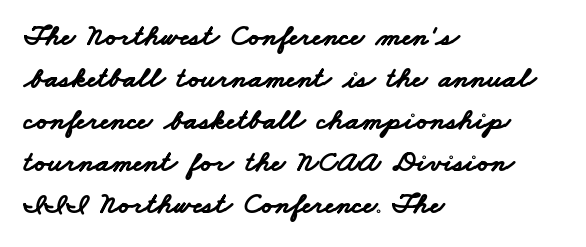
The image shows 30 px bold, wide sans-serif type; set left-aligned, normal line spacing (1.4x), normal letter spacing, not underlined; low stroke contrast and a small x-height.
